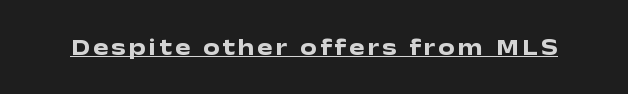
{"italic": "no", "bold": "yes", "underline": "yes", "glyph_px": 23}
